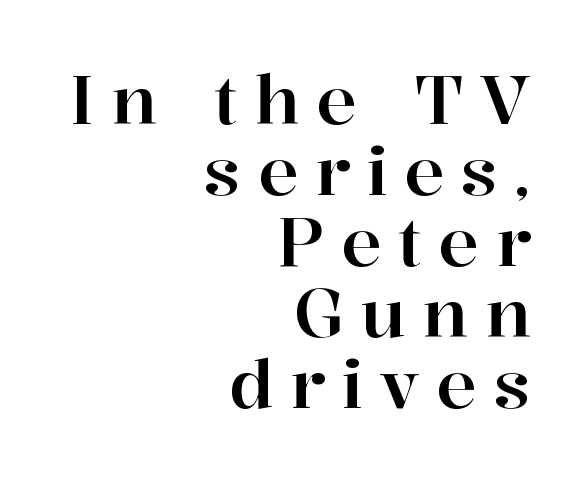
Compared with a flush-left layout, this one pins lines to the opposite, right side. Interline gaps are noticeably narrow in this sample. Descenders are the only things crossing below the line. Font category for this specimen: serif. Rendered with straight, roman letterforms.
